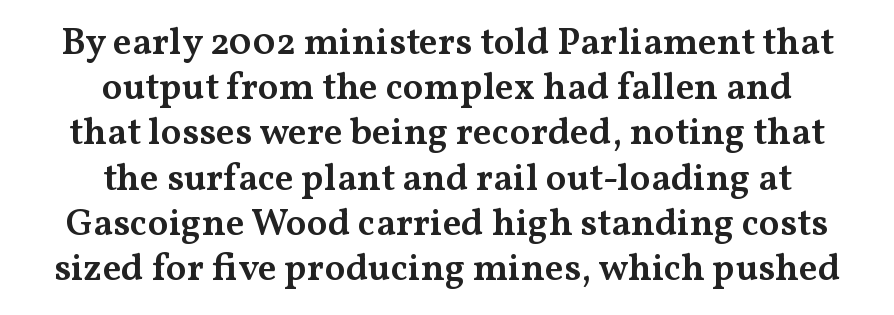
Check the space under the baseline: it is left empty. The font family rendered here belongs to the serif group. In terms of posture, this sample is upright. This sample uses plain, unmodified letter spacing. Compared with an ordinary text face, these strokes are moderately heavier — a semibold. The passage is arranged like a title page — every line centered.
